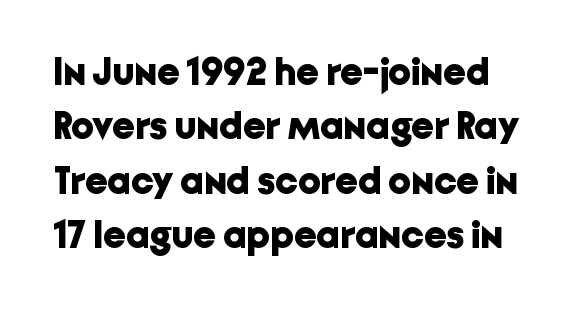
{"serif": "no", "italic": "no", "bold": "yes", "weight": "bold", "width": "normal", "stroke_contrast": "low", "x_height": "medium", "monospaced": "no", "underline": "no", "line_spacing": "normal", "line_spacing_ratio": 1.36, "letter_spacing": "normal", "letter_spacing_em": 0.0, "glyph_px": 40}
